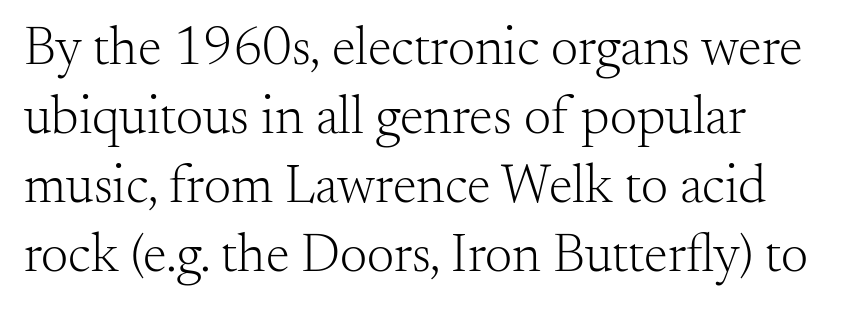
{"serif": "yes", "italic": "no", "bold": "no", "weight": "light", "width": "normal", "stroke_contrast": "medium", "x_height": "small", "monospaced": "no", "underline": "no", "line_spacing": "normal", "line_spacing_ratio": 1.28, "letter_spacing": "normal", "letter_spacing_em": 0.0, "glyph_px": 54}
